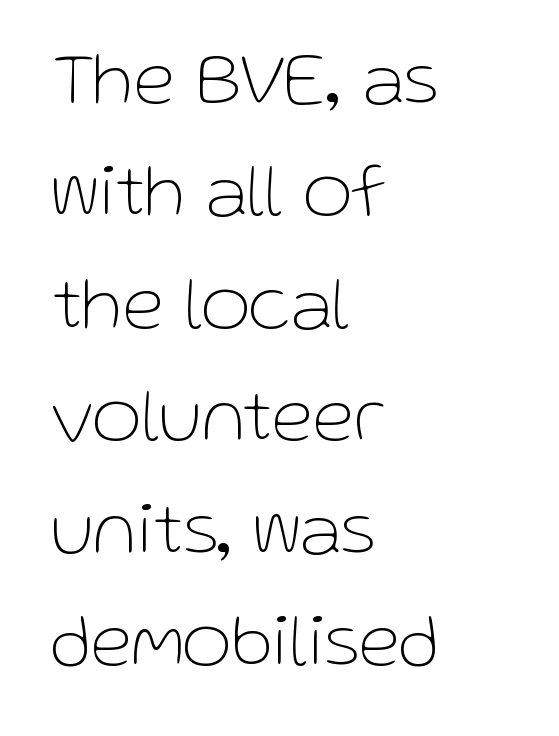
Q: Is the text bold? A: No.
Q: Is the text italic (slanted)? A: No, it is upright.
Q: Is the typeface a serif or a sans-serif typeface? A: Sans-serif.
Q: Is the text underlined? A: No.
Q: How is the paragraph aligned? A: Left-aligned.
Q: Is the spacing between letters normal or unusually wide? A: Normal.
Q: Is the spacing between lines tight, normal or loose? A: Normal.
Q: Width (condensed, normal, or wide)? A: Normal.
Q: Stroke contrast? A: Low.
Q: x-height? A: Medium.
Q: Monospaced? A: No.
